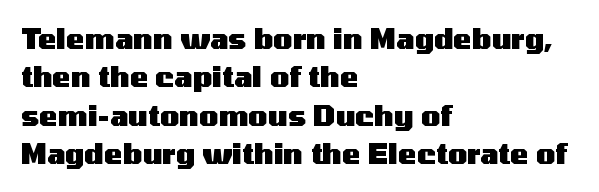
Q: Is the text bold? A: Yes.
Q: Is the text italic (slanted)? A: No, it is upright.
Q: Is the typeface a serif or a sans-serif typeface? A: Sans-serif.
Q: Is the text underlined? A: No.
Q: How is the paragraph aligned? A: Left-aligned.
Q: Is the spacing between letters normal or unusually wide? A: Normal.
Q: Is the spacing between lines tight, normal or loose? A: Normal.
Q: Width (condensed, normal, or wide)? A: Wide.
Q: Stroke contrast? A: Medium.
Q: x-height? A: Medium.
Q: Monospaced? A: No.
